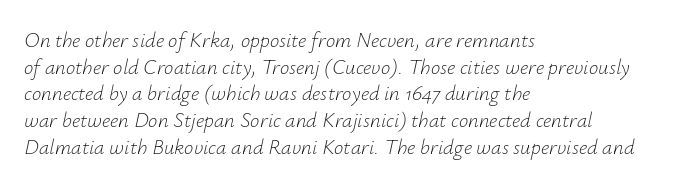
Q: Is the text bold? A: No.
Q: Is the text italic (slanted)? A: Yes, it leans right by about 12 degrees.
Q: Is the text underlined? A: No.
Q: How is the paragraph aligned? A: Left-aligned.
Q: Is the spacing between letters normal or unusually wide? A: Normal.
Q: Is the spacing between lines tight, normal or loose? A: Normal.
